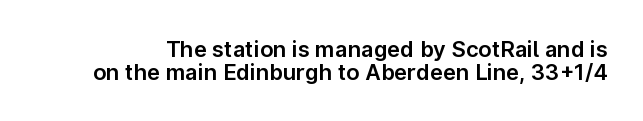
The image shows 22 px text type, upright; set tight line spacing (1.03x), normal letter spacing, not underlined.
